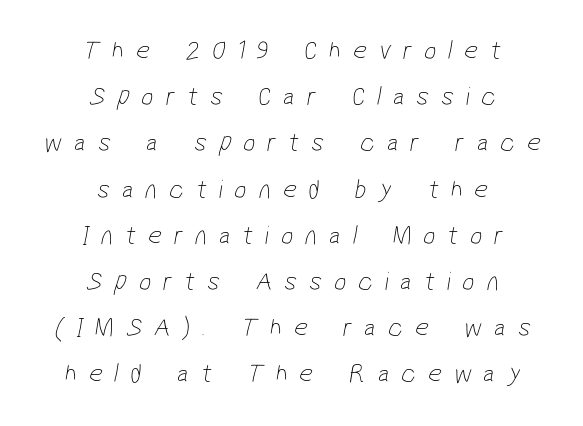
{"bold": "no", "underline": "no", "align": "center", "line_spacing_ratio": 1.71, "letter_spacing": "wide", "letter_spacing_em": 0.44, "glyph_px": 27}
